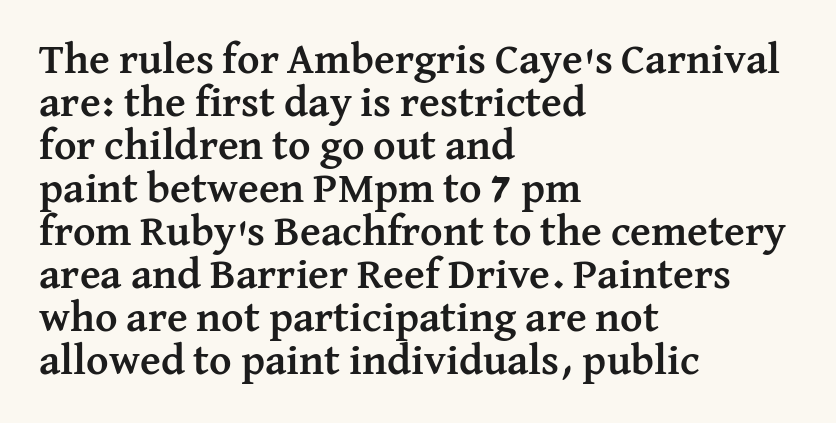
The image shows 43 px semibold serif type, upright; set left-aligned, tight line spacing (1.0x), normal letter spacing, not underlined; medium stroke contrast and a medium x-height.
